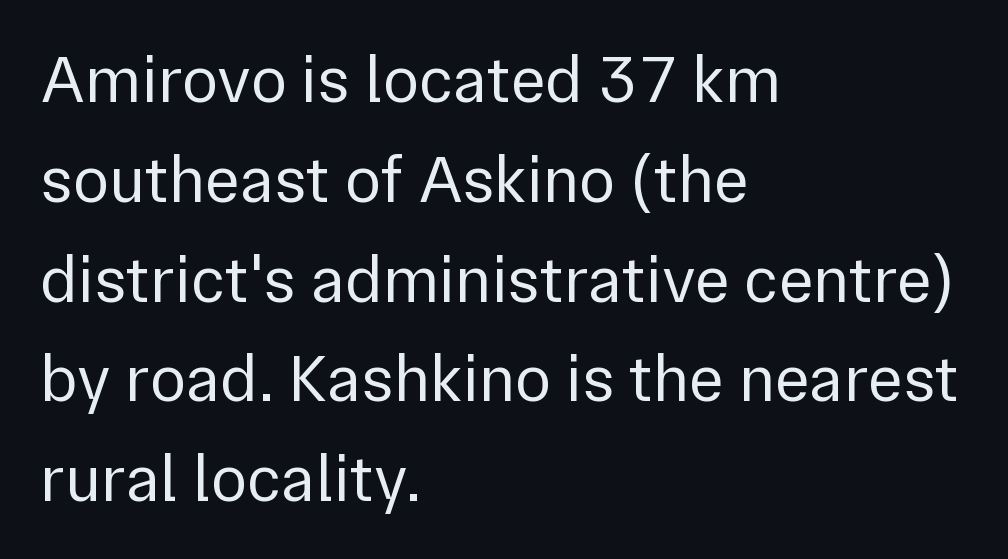
The font sits on the lighter half of the weight spectrum, regular included. Letterform terminals end flat and unadorned throughout the passage. In CSS terms this would be text-align: left. Honestly, there is no underline to notice here at all.
